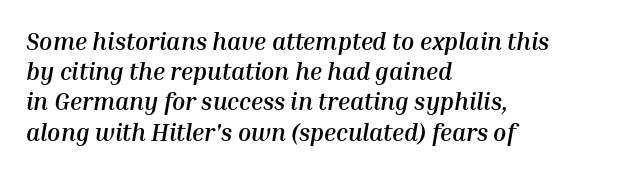
Q: Is the text bold? A: Yes.
Q: Is the text italic (slanted)? A: Yes, it leans right by about 10 degrees.
Q: Is the text underlined? A: No.
Q: How is the paragraph aligned? A: Left-aligned.
Q: Is the spacing between letters normal or unusually wide? A: Normal.
Q: Is the spacing between lines tight, normal or loose? A: Normal.
